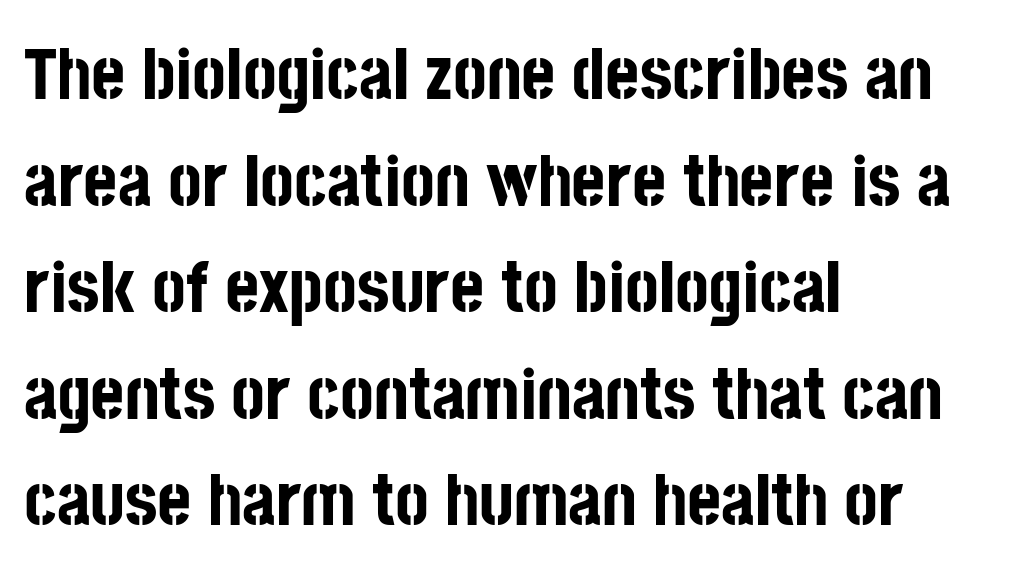
{"serif": "no", "italic": "no", "bold": "yes", "weight": "bold", "width": "condensed", "stroke_contrast": "low", "x_height": "large", "monospaced": "no", "underline": "no", "align": "left", "line_spacing": "normal", "line_spacing_ratio": 1.46, "letter_spacing": "normal", "letter_spacing_em": 0.0, "glyph_px": 73}
